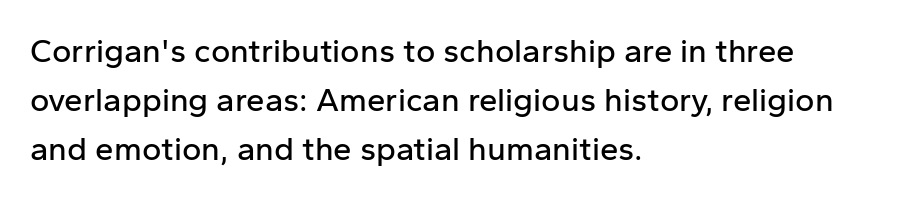
Q: Is the text italic (slanted)? A: No, it is upright.
Q: Is the typeface a serif or a sans-serif typeface? A: Sans-serif.
Q: Is the text underlined? A: No.
Q: How is the paragraph aligned? A: Left-aligned.
Q: Is the spacing between letters normal or unusually wide? A: Normal.
Q: Is the spacing between lines tight, normal or loose? A: Normal.
Q: Width (condensed, normal, or wide)? A: Normal.
Q: Stroke contrast? A: Low.
Q: x-height? A: Medium.
Q: Monospaced? A: No.
